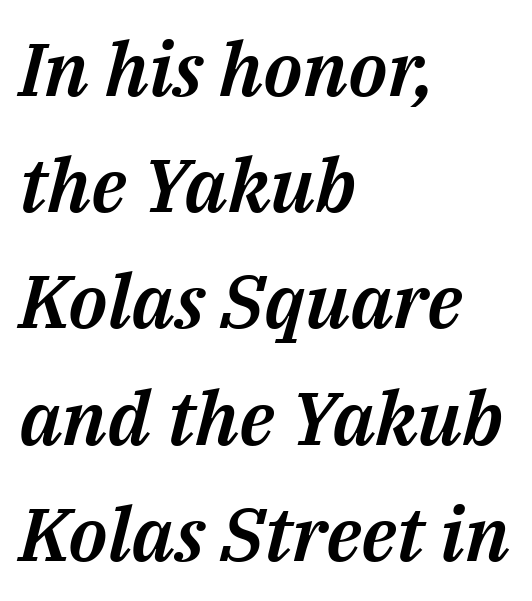
{"italic": "yes", "lean": "right", "slant_degrees": 14, "width": "normal", "stroke_contrast": "medium", "x_height": "medium", "monospaced": "no", "underline": "no", "align": "left", "line_spacing": "normal", "line_spacing_ratio": 1.55, "letter_spacing": "normal", "letter_spacing_em": 0.0, "glyph_px": 75}
